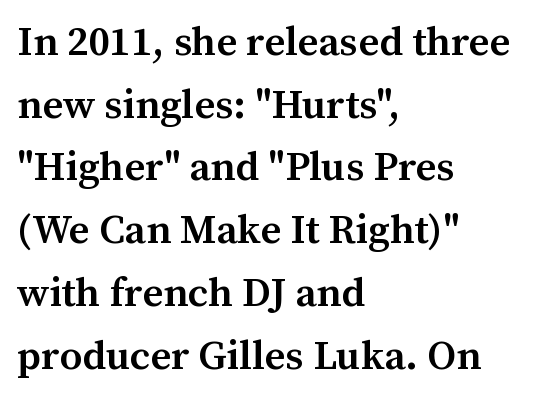
Q: Is the text bold? A: Semi-bold.
Q: Is the text italic (slanted)? A: No, it is upright.
Q: Is the typeface a serif or a sans-serif typeface? A: Serif.
Q: Is the text underlined? A: No.
Q: How is the paragraph aligned? A: Left-aligned.
Q: Is the spacing between letters normal or unusually wide? A: Normal.
Q: Is the spacing between lines tight, normal or loose? A: Normal.
Q: Width (condensed, normal, or wide)? A: Normal.
Q: Stroke contrast? A: Medium.
Q: x-height? A: Medium.
Q: Monospaced? A: No.
